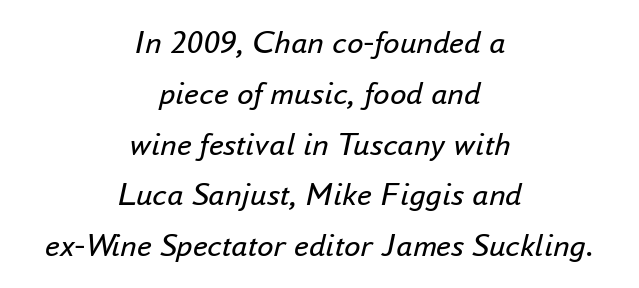
{"italic": "yes", "lean": "right", "slant_degrees": 16, "bold": "no", "weight": "regular", "width": "normal", "stroke_contrast": "low", "x_height": "small", "monospaced": "no", "underline": "no", "align": "center", "line_spacing": "normal", "line_spacing_ratio": 1.54, "letter_spacing": "normal", "letter_spacing_em": 0.0, "glyph_px": 33}
